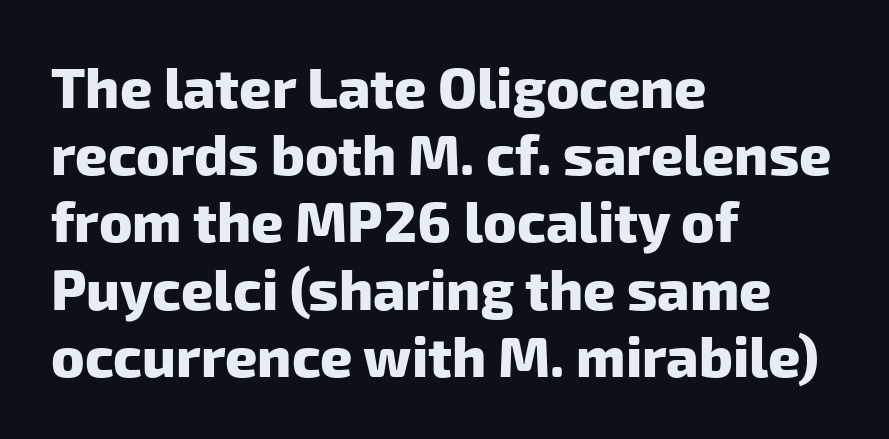
The image shows 56 px heavy sans-serif type; set left-aligned, line spacing 1.2x, normal letter spacing, not underlined; low stroke contrast and a medium x-height.
